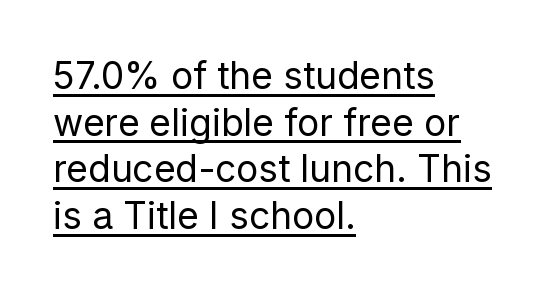
Think standard paragraph weight, or any step lighter than that. Tall strokes in this sample are plumb rather than angled. The lettering is marked with a stroke running underneath it. What kind of face is this? One without serifs — a sans.
